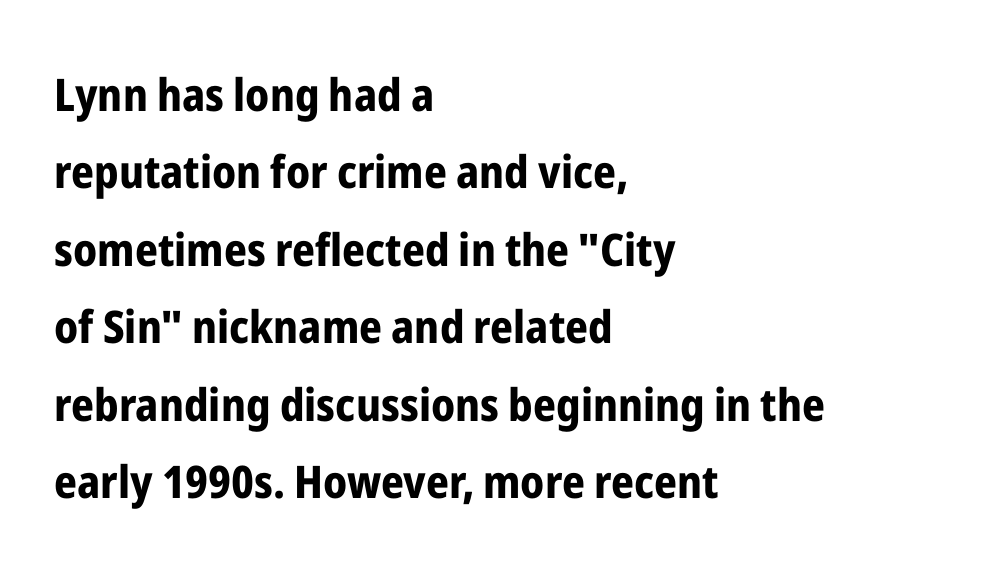
Q: Is the text bold? A: Yes.
Q: Is the text italic (slanted)? A: No, it is upright.
Q: Is the typeface a serif or a sans-serif typeface? A: Sans-serif.
Q: Is the text underlined? A: No.
Q: How is the paragraph aligned? A: Left-aligned.
Q: Is the spacing between letters normal or unusually wide? A: Normal.
Q: Width (condensed, normal, or wide)? A: Condensed.
Q: Stroke contrast? A: Low.
Q: x-height? A: Medium.
Q: Monospaced? A: No.
